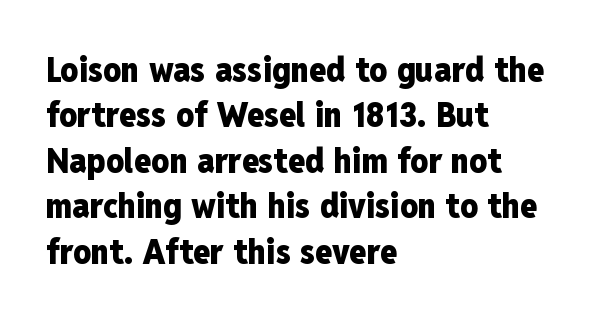
The image shows 35 px heavy, condensed sans-serif type, upright; set left-aligned, normal line spacing (1.3x), normal letter spacing, not underlined; low stroke contrast and a medium x-height.
